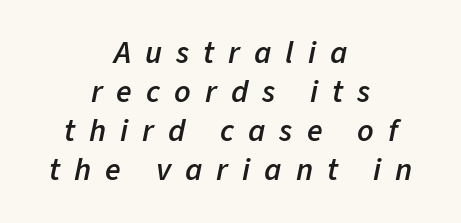
Letter spacing: wide. Quick note: underline off. How heavy is the stroke? Medium-heavy — a semibold, shy of bold. Every row of glyphs is offset so its center matches the block's center.
